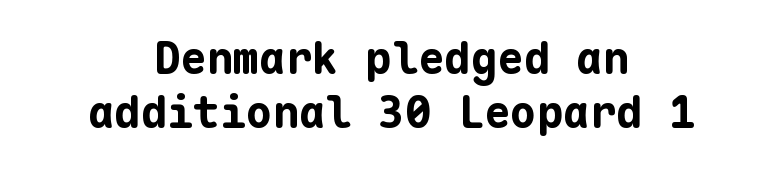
Is this a fixed-width face? Yes — each glyph sits in an identical cell. Rendered with straight, roman letterforms. A dark, heavy texture on the line: the type is bold. Font category for this specimen: sans-serif. The compositor balanced each line on the midline. Does extra space separate the letters? No, they use regular spacing.
